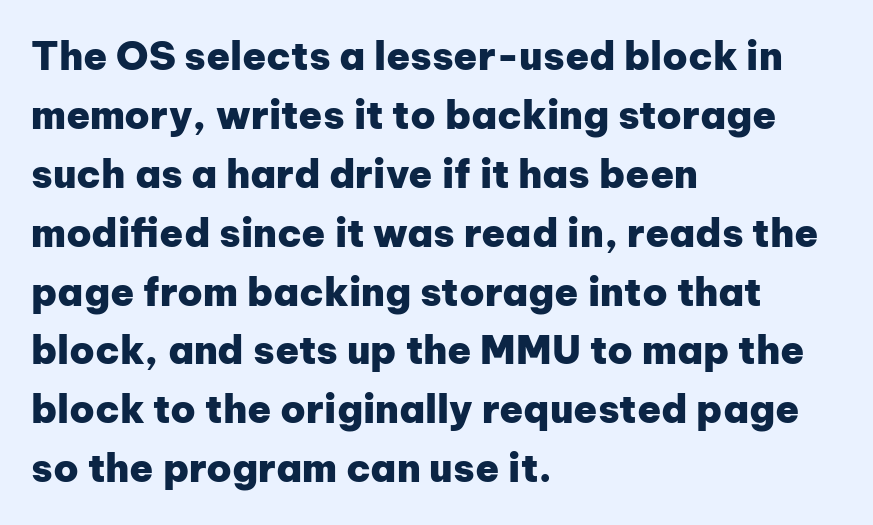
The image shows 39 px heavy sans-serif type, upright; set left-aligned, normal line spacing (1.51x), normal letter spacing, not underlined; low stroke contrast and a medium x-height.
